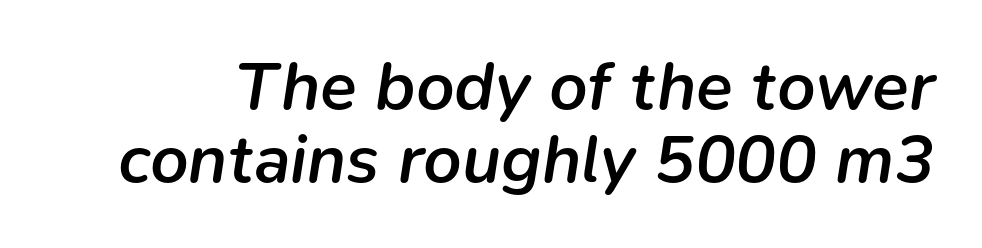
Descenders are the only things crossing below the line. The tracking reads as untouched default to a designer's eye. Is this a fixed-width face? No — the glyphs have proportional, varying widths. The passage shown is semibold, sitting just below true bold. Observe the lean: these are italic letterforms.
